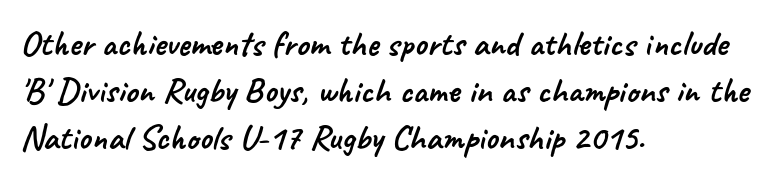
The image shows 36 px sans-serif type; set left-aligned, normal line spacing (1.31x), normal letter spacing, not underlined; low stroke contrast and a small x-height.
